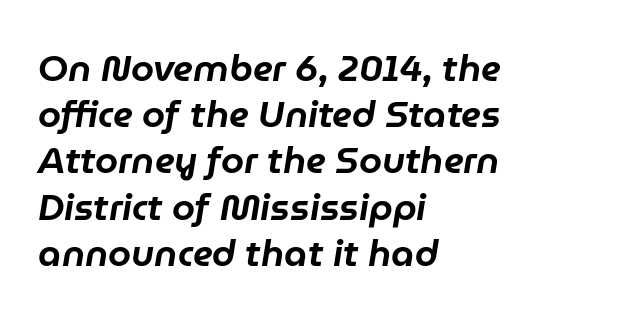
Q: Is the text italic (slanted)? A: Yes, it leans right by about 9 degrees.
Q: Is the text underlined? A: No.
Q: How is the paragraph aligned? A: Left-aligned.
Q: Is the spacing between letters normal or unusually wide? A: Normal.
Q: Is the spacing between lines tight, normal or loose? A: Normal.
Q: Width (condensed, normal, or wide)? A: Normal.
Q: Stroke contrast? A: Low.
Q: x-height? A: Medium.
Q: Monospaced? A: No.
